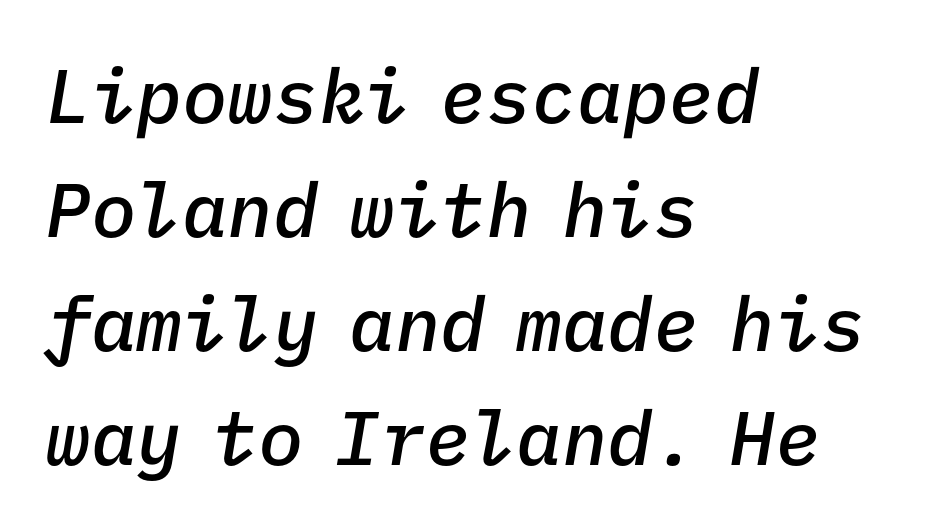
The image shows 76 px semibold type, italic (leaning right), monospaced; set left-aligned, normal line spacing (1.5x), normal letter spacing, not underlined; low stroke contrast and a medium x-height.
